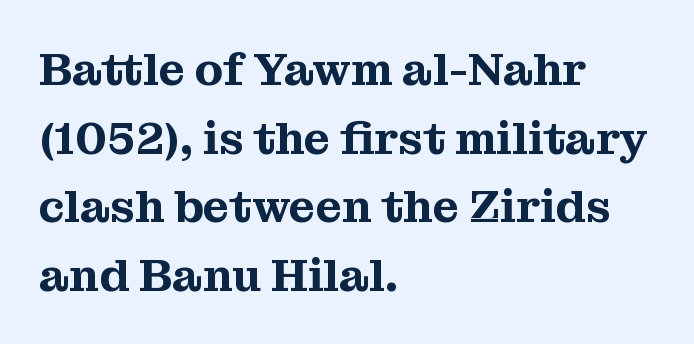
{"serif": "yes", "italic": "no", "width": "normal", "stroke_contrast": "medium", "x_height": "medium", "monospaced": "no", "underline": "no", "align": "left", "line_spacing": "normal", "line_spacing_ratio": 1.49, "letter_spacing": "normal", "letter_spacing_em": 0.0, "glyph_px": 46}
